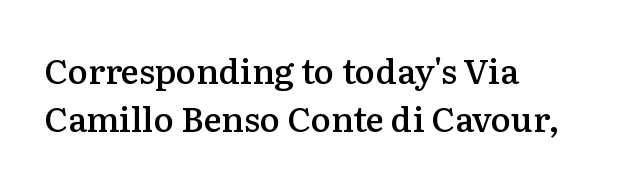
Spacing verdict: proportional, widths tailored to each character. The designer left line spacing at the default. Weight check: semibold — heavier than regular, not quite bold. Tall strokes in this sample are plumb rather than angled. A classic flush-left, rag-right setting is used for this passage.
